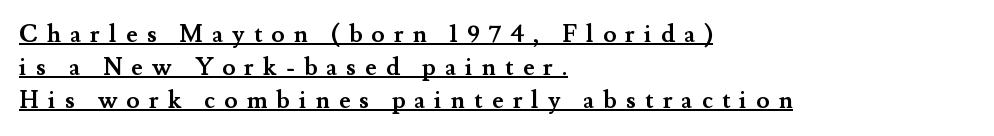
Each line of the rendering has a horizontal stroke beneath the glyphs. Posture: vertical. Compared with a centered layout, this one pins lines to the left instead. The letters are spread apart with noticeably loose tracking. The characters look thick and weighty, a clear bold.
